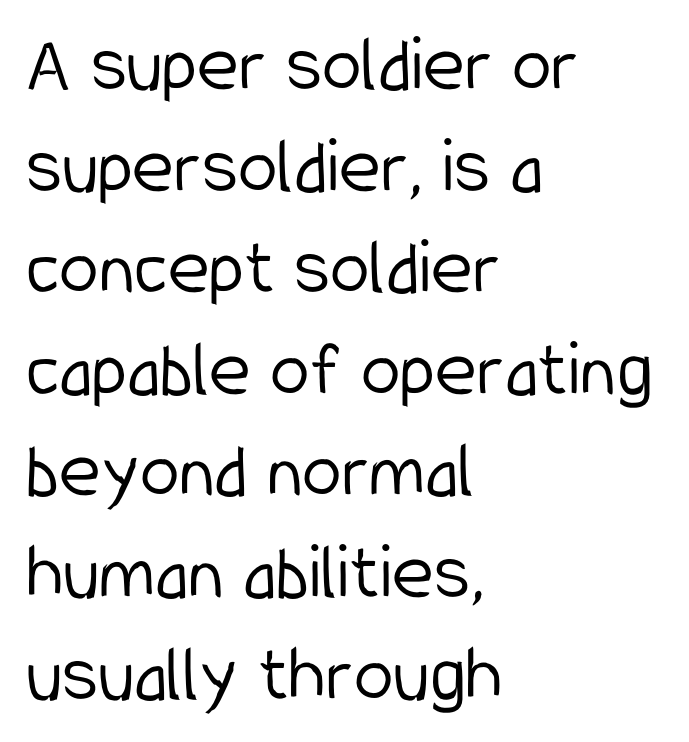
These lines are rendered in a variable-pitch font. Baseline-to-baseline distance is the conventional proportion of letter height. Upright lettering throughout. Unmarked baselines from the first word to the last. Teacher's note: observe the even left margin — that is flush-left alignment.
